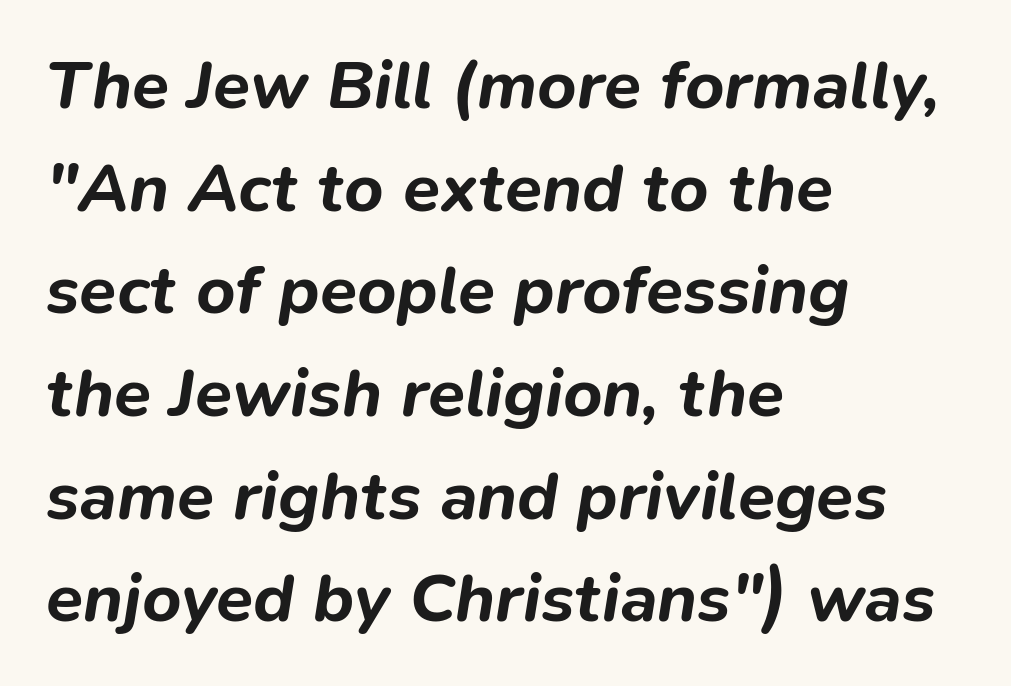
The image shows 68 px bold type, italic (leaning right); set left-aligned, normal line spacing (1.51x), normal letter spacing, not underlined; low stroke contrast and a medium x-height.
